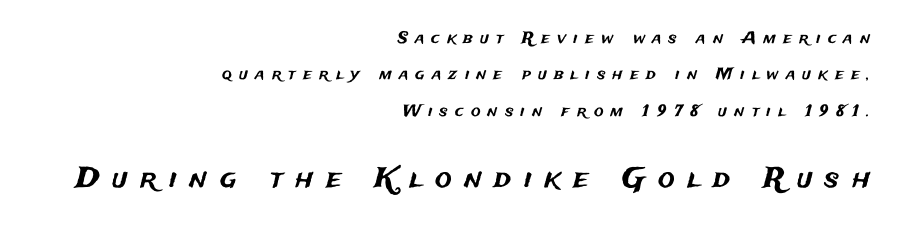
Q: Is the text italic (slanted)? A: Yes.
Q: Is the typeface a serif or a sans-serif typeface? A: Sans-serif.
Q: Is the text underlined? A: No.
Q: How is the paragraph aligned? A: Right-aligned.
Q: Is the spacing between letters normal or unusually wide? A: Unusually wide.
Q: Is the spacing between lines tight, normal or loose? A: Loose.
Q: Which block of text is set in a larger size, the first (top) or the second (bottom)? A: The second (bottom) one.
Q: Width (condensed, normal, or wide)? A: Normal.
Q: Stroke contrast? A: Medium.
Q: x-height? A: Medium.
Q: Monospaced? A: No.
